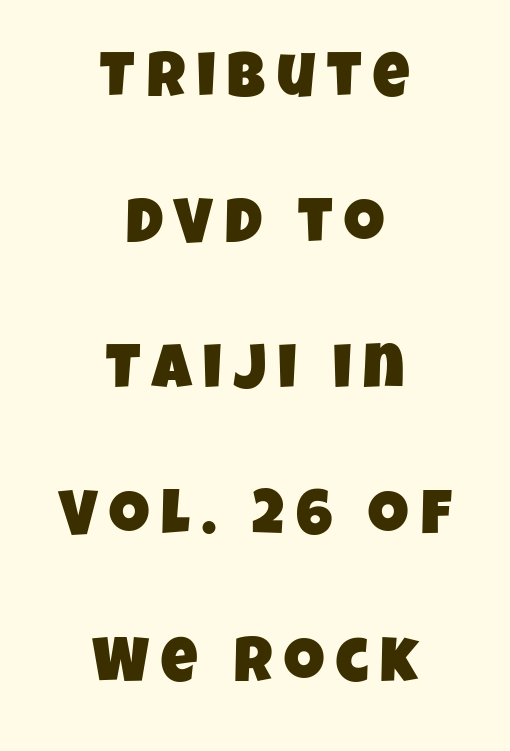
The image shows 63 px condensed sans-serif type; set centered, loose line spacing (2.32x), not underlined; low stroke contrast and a large x-height.
